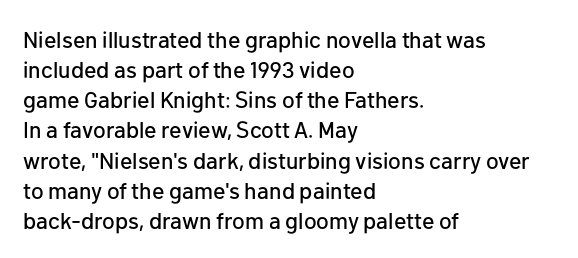
Q: Is the text italic (slanted)? A: No, it is upright.
Q: Is the text underlined? A: No.
Q: How is the paragraph aligned? A: Left-aligned.
Q: Is the spacing between letters normal or unusually wide? A: Normal.
Q: Is the spacing between lines tight, normal or loose? A: Normal.
